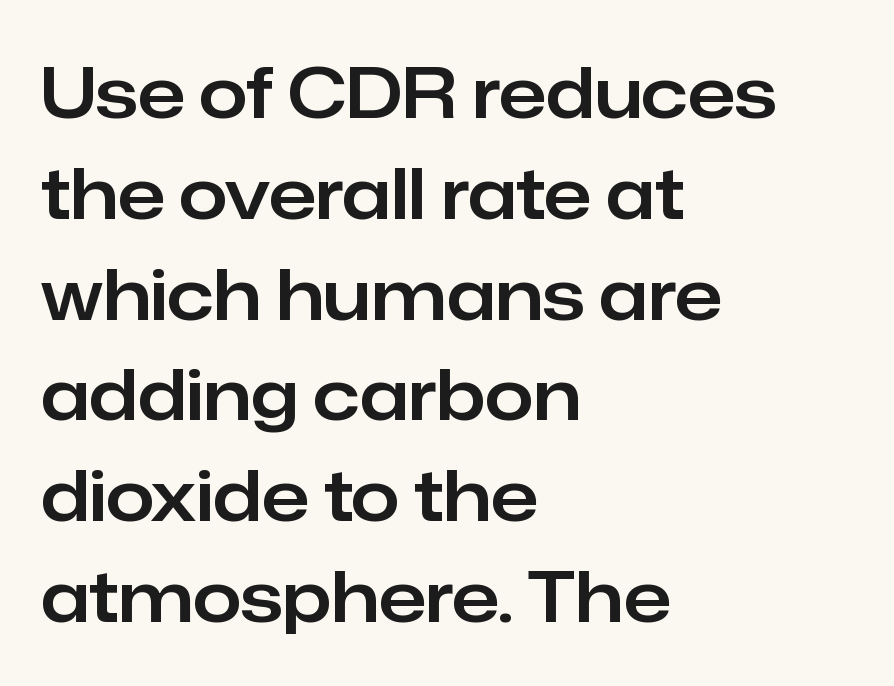
{"serif": "no", "italic": "no", "width": "normal", "stroke_contrast": "low", "x_height": "medium", "monospaced": "no", "underline": "no", "align": "left", "line_spacing": "normal", "line_spacing_ratio": 1.44, "letter_spacing": "normal", "letter_spacing_em": 0.0, "glyph_px": 70}
